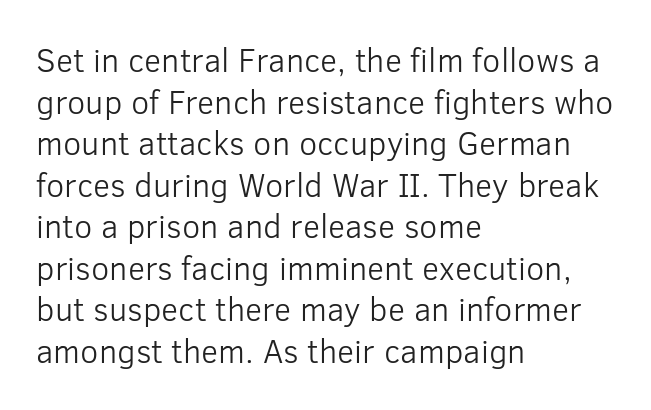
Looks like regular typesetting: each glyph gets only the width it needs. Caption: multi-line text, flush left, ragged right. Nope, no serifs anywhere on these letters. Students, note that the glyphs here touch the page at normal intervals. The string is rendered with underlining switched off.
